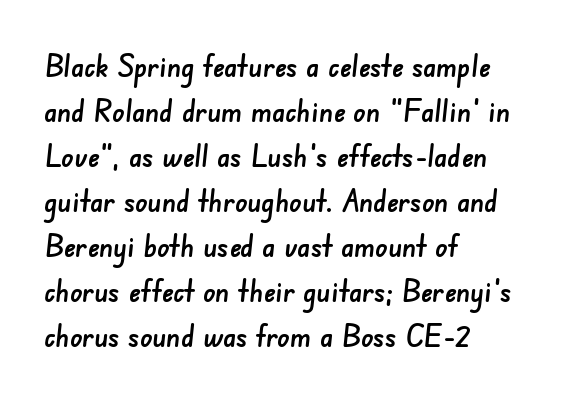
{"serif": "no", "width": "normal", "stroke_contrast": "low", "x_height": "small", "monospaced": "no", "underline": "no", "align": "left", "line_spacing": "normal", "line_spacing_ratio": 1.45, "letter_spacing": "normal", "letter_spacing_em": 0.0, "glyph_px": 31}
